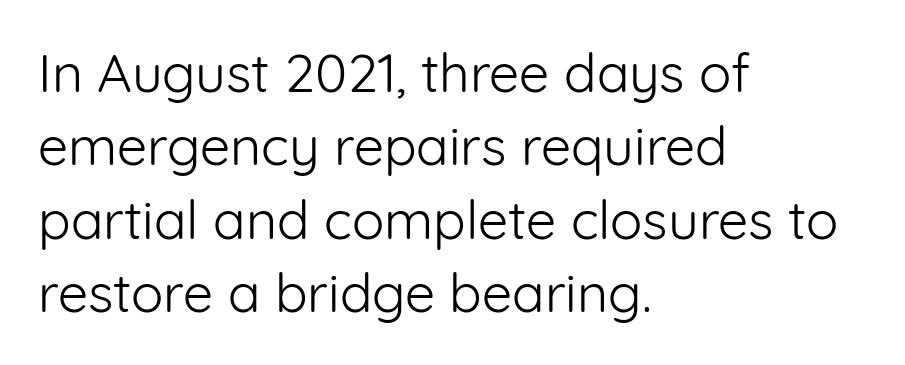
The image shows 54 px light sans-serif type, upright; set left-aligned, normal line spacing (1.36x), normal letter spacing, not underlined; low stroke contrast and a medium x-height.
